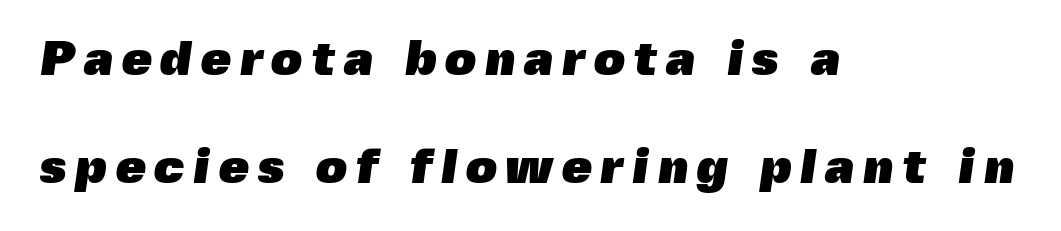
Q: Is the text bold? A: Yes.
Q: Is the typeface a serif or a sans-serif typeface? A: Sans-serif.
Q: Is the text underlined? A: No.
Q: How is the paragraph aligned? A: Left-aligned.
Q: Is the spacing between lines tight, normal or loose? A: Loose.
Q: Width (condensed, normal, or wide)? A: Normal.
Q: x-height? A: Medium.
Q: Monospaced? A: No.
